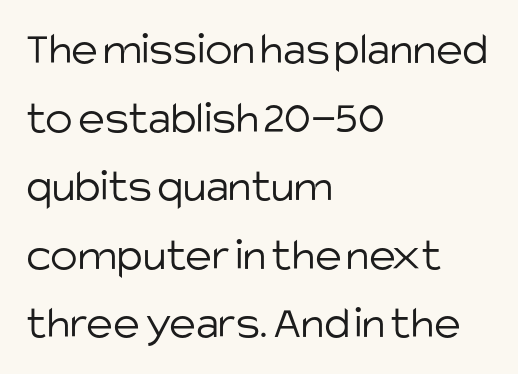
{"serif": "no", "italic": "no", "bold": "no", "weight": "light", "width": "normal", "stroke_contrast": "low", "x_height": "large", "monospaced": "no", "underline": "no", "align": "left", "line_spacing": "normal", "line_spacing_ratio": 1.49, "letter_spacing": "normal", "letter_spacing_em": 0.0, "glyph_px": 46}
